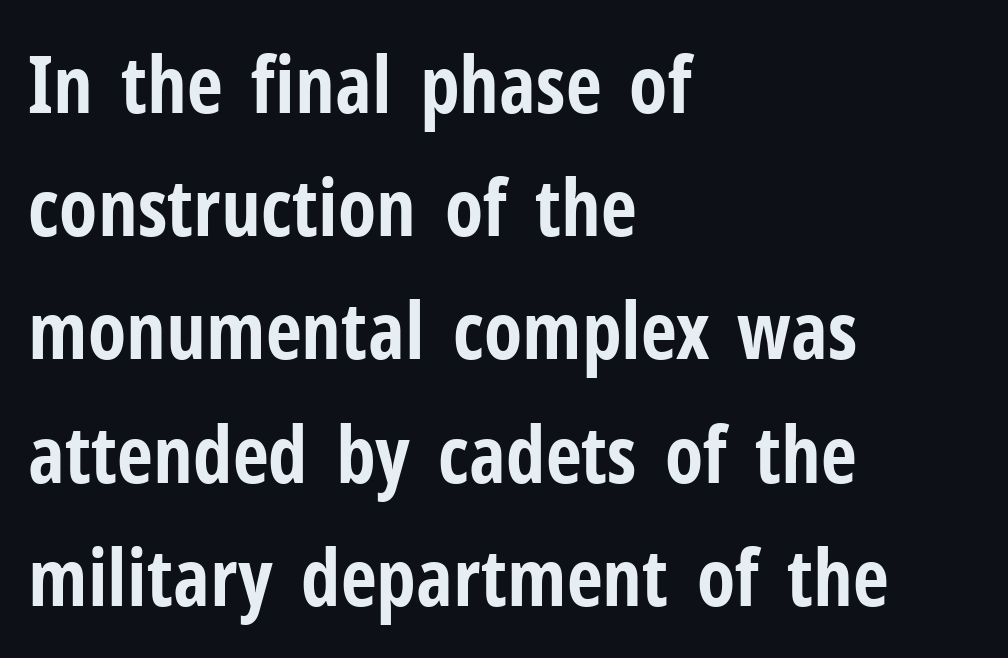
Q: Is the text bold? A: Yes.
Q: Is the text italic (slanted)? A: No, it is upright.
Q: Is the typeface a serif or a sans-serif typeface? A: Sans-serif.
Q: Is the text underlined? A: No.
Q: How is the paragraph aligned? A: Left-aligned.
Q: Is the spacing between letters normal or unusually wide? A: Normal.
Q: Is the spacing between lines tight, normal or loose? A: Normal.
Q: Width (condensed, normal, or wide)? A: Condensed.
Q: Stroke contrast? A: Low.
Q: x-height? A: Medium.
Q: Monospaced? A: No.
